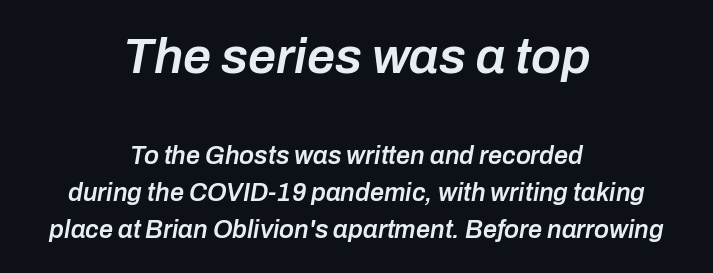
The image shows 50 px semibold type, italic (leaning right); set centered, normal line spacing (1.47x), normal letter spacing, not underlined; the first (top) block is 2.0x larger; low stroke contrast and a medium x-height.
